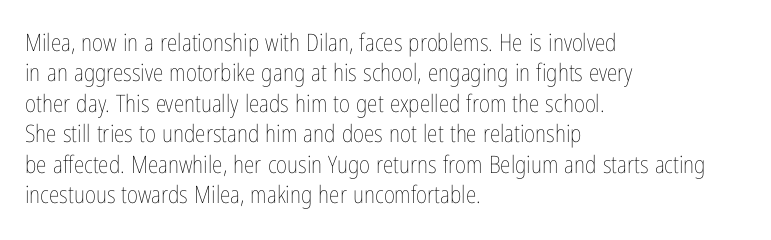
Q: Is the text bold? A: No.
Q: Is the text italic (slanted)? A: No, it is upright.
Q: Is the text underlined? A: No.
Q: How is the paragraph aligned? A: Left-aligned.
Q: Is the spacing between letters normal or unusually wide? A: Normal.
Q: Is the spacing between lines tight, normal or loose? A: Normal.
